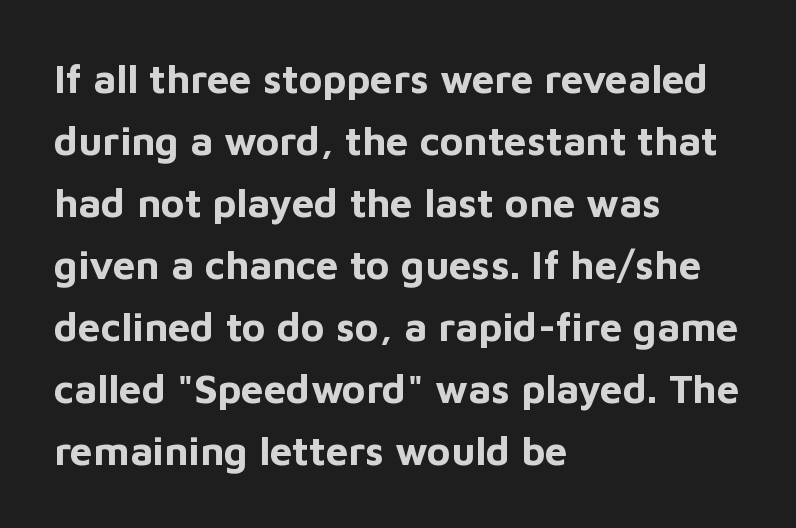
{"serif": "no", "italic": "no", "bold": "yes", "weight": "bold", "width": "normal", "stroke_contrast": "low", "x_height": "medium", "monospaced": "no", "underline": "no", "align": "left", "line_spacing": "normal", "line_spacing_ratio": 1.55, "letter_spacing": "normal", "letter_spacing_em": 0.0, "glyph_px": 40}
